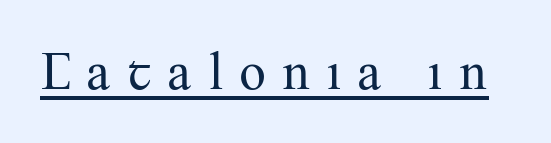
{"serif": "yes", "italic": "no", "bold": "no", "weight": "regular", "width": "normal", "stroke_contrast": "medium", "x_height": "small", "monospaced": "no", "underline": "yes", "letter_spacing": "wide", "letter_spacing_em": 0.28, "glyph_px": 53}
